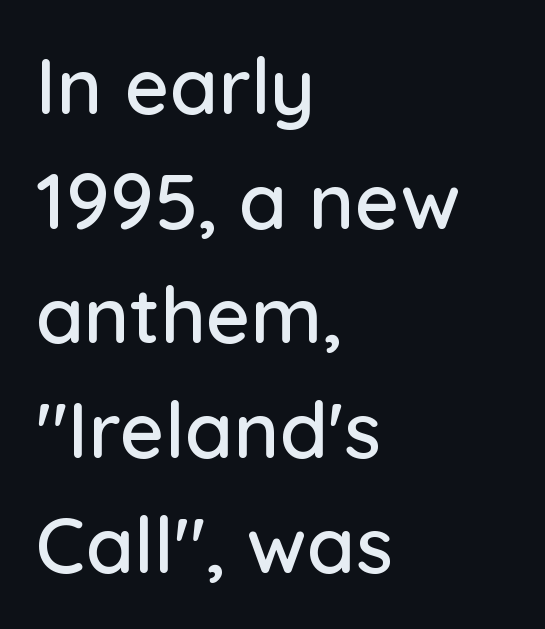
The image shows 78 px sans-serif type, upright; set left-aligned, normal line spacing (1.47x), normal letter spacing, not underlined; low stroke contrast and a medium x-height.
